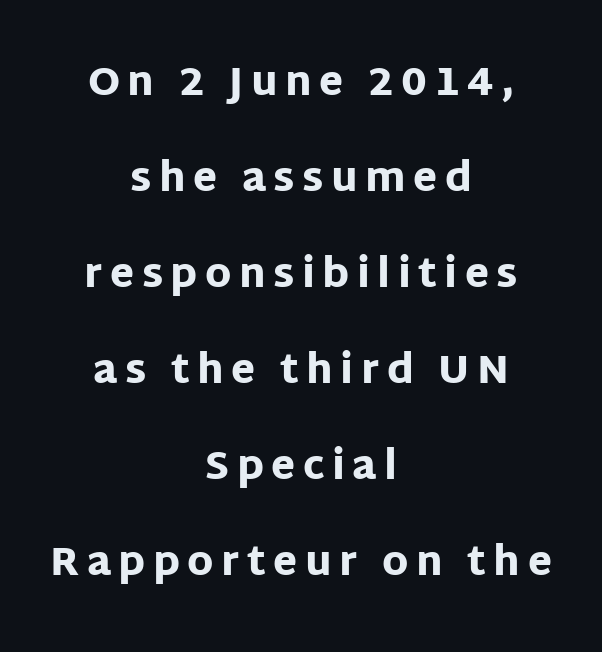
The image shows 39 px heavy sans-serif type, upright; set centered, loose line spacing (2.46x), not underlined; low stroke contrast and a large x-height.
